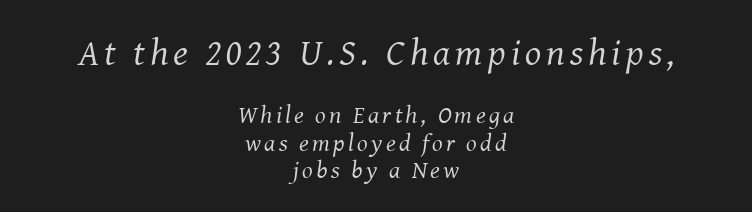
The image shows 38 px regular-weight serif type, italic (leaning right); set centered, tight line spacing (1.1x), not underlined; the first (top) block is 1.52x larger; medium stroke contrast and a medium x-height.
